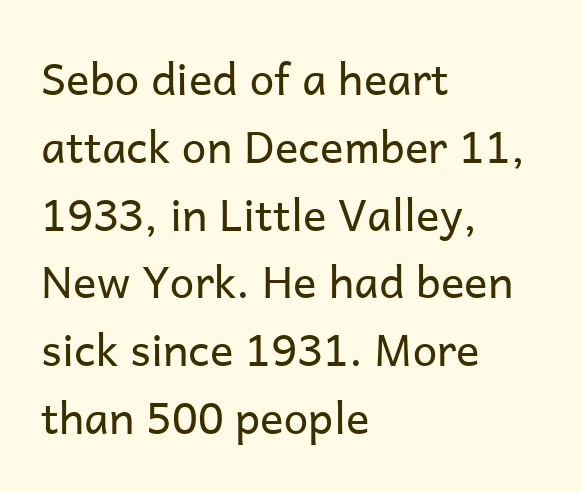
Q: Is the text bold? A: No.
Q: Is the text italic (slanted)? A: No, it is upright.
Q: Is the typeface a serif or a sans-serif typeface? A: Sans-serif.
Q: Is the text underlined? A: No.
Q: How is the paragraph aligned? A: Left-aligned.
Q: Is the spacing between letters normal or unusually wide? A: Normal.
Q: Is the spacing between lines tight, normal or loose? A: Normal.
Q: Width (condensed, normal, or wide)? A: Normal.
Q: Stroke contrast? A: Low.
Q: x-height? A: Medium.
Q: Monospaced? A: No.
